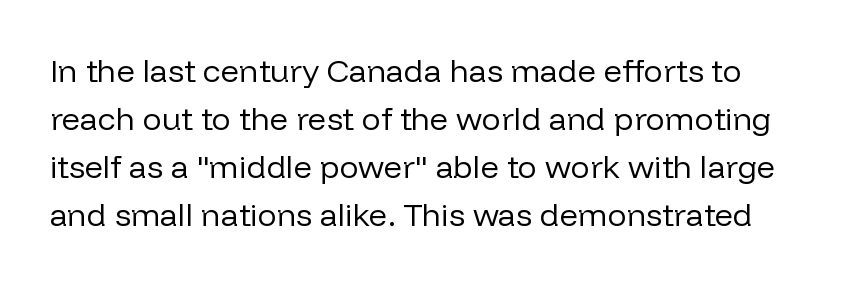
The image shows 32 px regular-weight sans-serif type, upright; set normal line spacing (1.5x), normal letter spacing, not underlined; low stroke contrast and a medium x-height.
